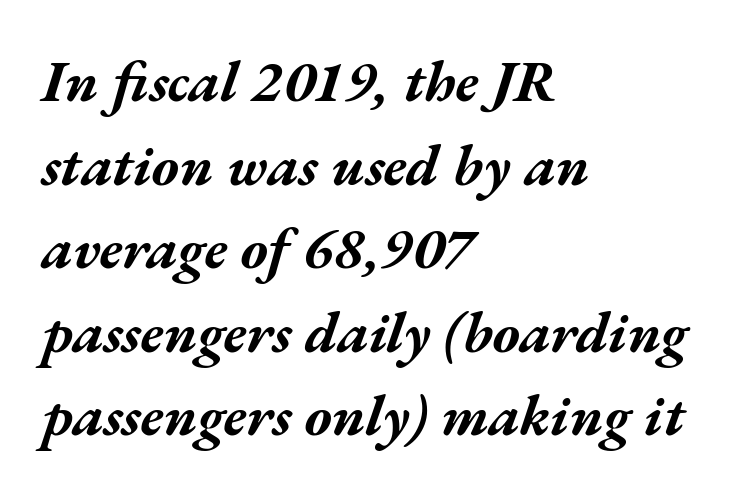
The face used here is proportionally spaced, like ordinary book or web type. Every row of glyphs begins at an identical x-position on the left. The leading is moderate, giving the passage an even texture. A typesetter would call this zero additional tracking. Descenders hang freely into open space. The characters look thick and weighty, a clear bold.
